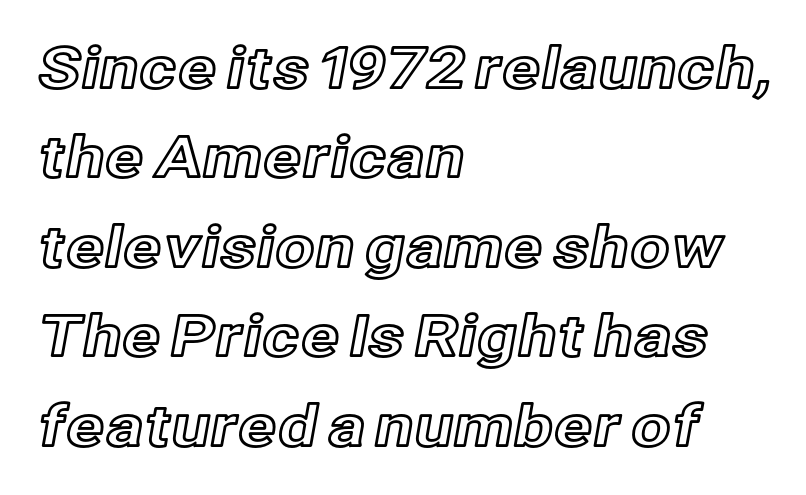
Q: Is the text italic (slanted)? A: Yes.
Q: Is the text underlined? A: No.
Q: How is the paragraph aligned? A: Left-aligned.
Q: Is the spacing between letters normal or unusually wide? A: Normal.
Q: Is the spacing between lines tight, normal or loose? A: Normal.
Q: Width (condensed, normal, or wide)? A: Normal.
Q: x-height? A: Medium.
Q: Monospaced? A: No.
